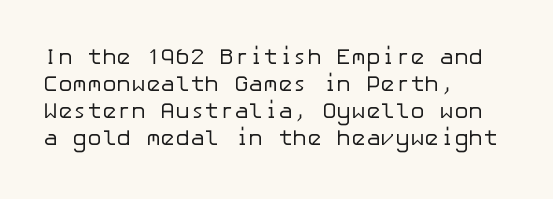
The image shows 22 px text type, upright; set left-aligned, line spacing 1.23x, normal letter spacing, not underlined.
